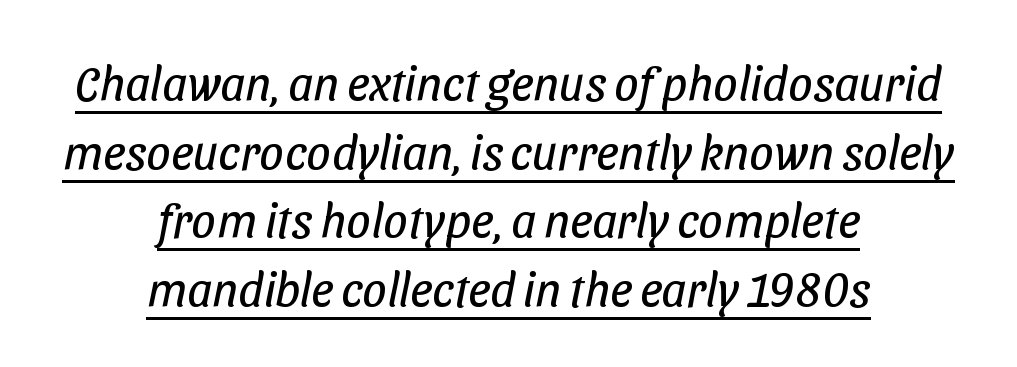
{"serif": "no", "bold": "no", "weight": "regular", "width": "condensed", "stroke_contrast": "low", "x_height": "medium", "monospaced": "no", "underline": "yes", "align": "center", "line_spacing": "normal", "line_spacing_ratio": 1.4, "letter_spacing": "normal", "letter_spacing_em": 0.0, "glyph_px": 49}
